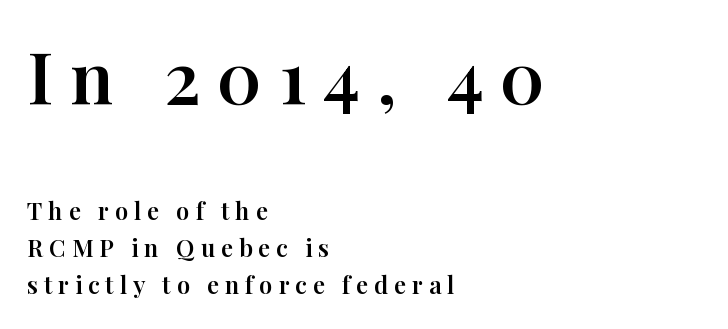
The image shows 71 px serif type, upright; set left-aligned, normal line spacing (1.55x), unusually wide letter spacing (+0.24 em), not underlined; the first (top) block is 2.96x larger; high stroke contrast and a medium x-height.
